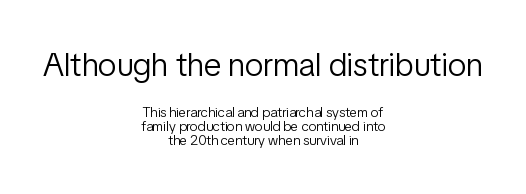
{"serif": "no", "italic": "no", "bold": "no", "weight": "light", "width": "condensed", "stroke_contrast": "low", "x_height": "medium", "monospaced": "no", "underline": "no", "align": "center", "line_spacing": "tight", "line_spacing_ratio": 1.01, "letter_spacing": "normal", "letter_spacing_em": 0.0, "larger_block": "first", "size_ratio": 2.36, "glyph_px": 33}
